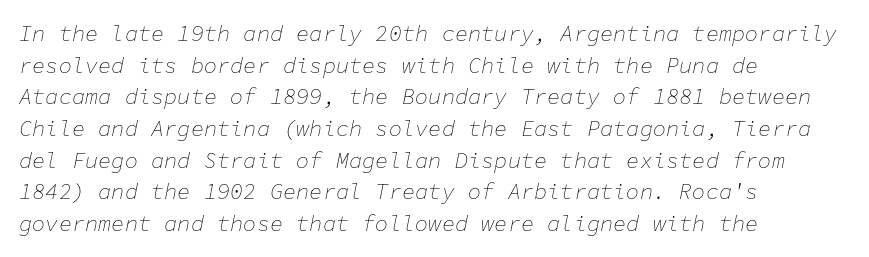
The passage shown is not bold in any degree. Notice how the passage keeps a crisp vertical edge on the left only. The leading is moderate, giving the passage an even texture. The strip under each line holds only bare page.
